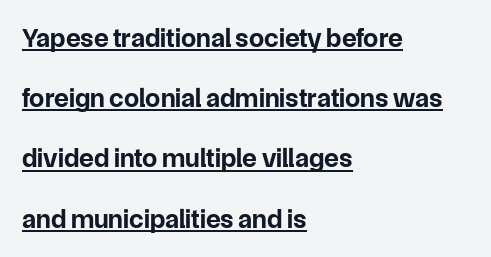
Honestly, the underline is the first thing you notice here. The typesetter chose a ragged-right arrangement here. This rendering leaves character spacing at its baseline value. Strong, thick strokes mark this as bold type. This sample uses an upright cut, with every glyph sitting square on the baseline.
